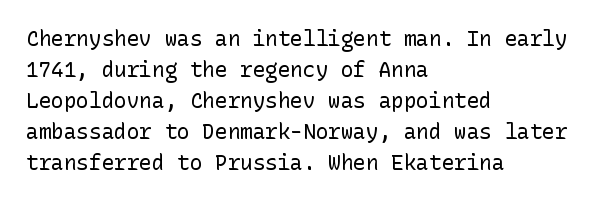
No chunkiness to these letters — they're not bold. The area under the type is left untouched. This rendering uses left alignment, leaving the right contour irregular. The font's upright variant was chosen for this text. Compared with typical body copy, the letter spacing here is the same.
